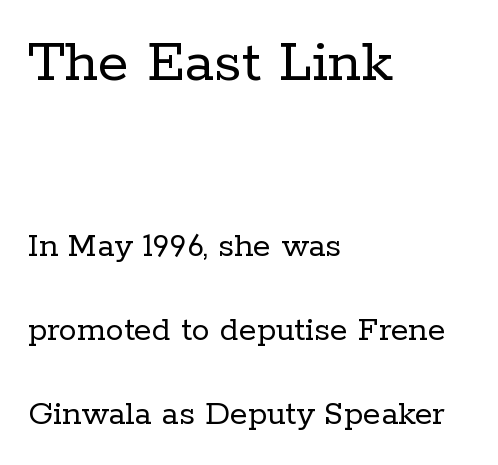
{"serif": "yes", "italic": "no", "bold": "no", "weight": "regular", "width": "normal", "stroke_contrast": "low", "x_height": "medium", "monospaced": "no", "underline": "no", "align": "left", "line_spacing": "loose", "line_spacing_ratio": 2.34, "letter_spacing": "normal", "letter_spacing_em": 0.0, "larger_block": "first", "size_ratio": 1.75, "glyph_px": 63}
